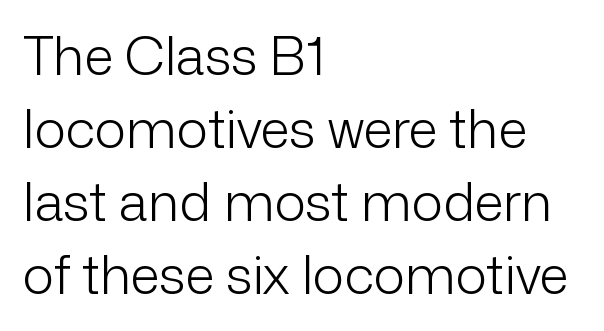
Teacher's note: observe the even left margin — that is flush-left alignment. Any mark beneath the type? The region is blank. This rendering leaves character spacing at its baseline value. Serifs: no, the terminals of the letterforms are clean. Note the varied advance widths — an 'i' is clearly narrower than an 'm'. Vertical stems look standard width or narrower in stroke.
